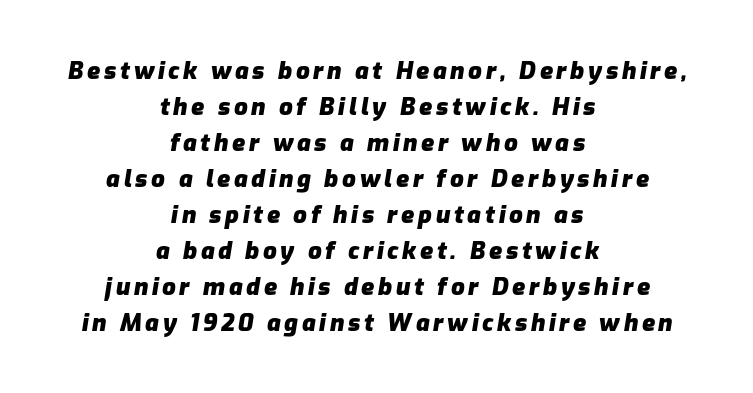
Anything drawn beneath the words? Only blank space. Weight: bold. Does the leading feel generous? No, just average. Posture: slanted.
